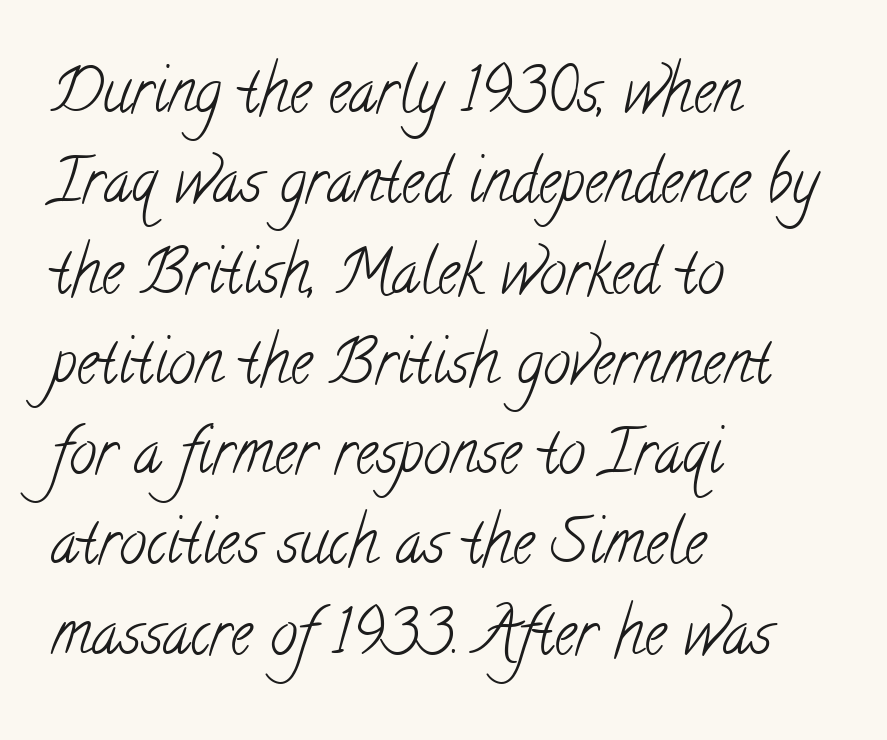
The image shows 61 px light, condensed serif type; set left-aligned, normal line spacing (1.48x), normal letter spacing, not underlined; low stroke contrast and a small x-height.
